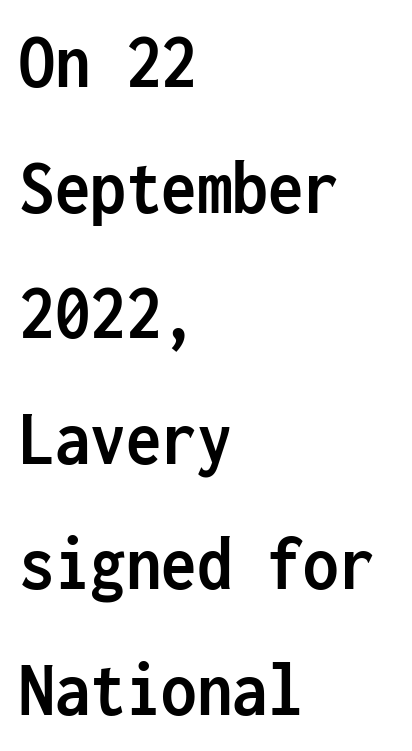
No italicization has been applied; the sample stays upright. What kind of face is this? One without serifs — a sans. If you drew a ruler down the left edge, every line would touch it. Heavy-handed strokes throughout: this text is bold. The letterforms sit shoulder to shoulder at normal distance.
